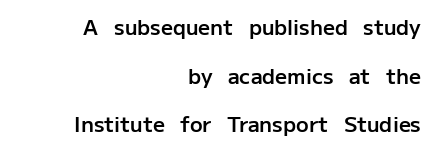
The image shows 21 px text type, upright; set right-aligned, loose line spacing (2.32x), normal letter spacing, not underlined.
